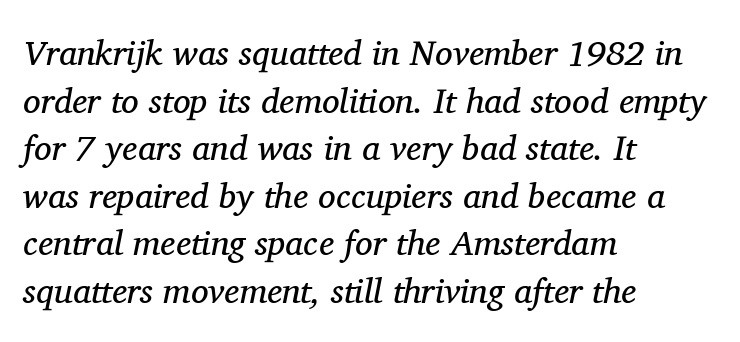
{"serif": "yes", "italic": "yes", "lean": "right", "slant_degrees": 11, "bold": "no", "weight": "regular", "width": "normal", "stroke_contrast": "medium", "x_height": "medium", "monospaced": "no", "underline": "no", "align": "left", "line_spacing": "normal", "line_spacing_ratio": 1.36, "letter_spacing": "normal", "letter_spacing_em": 0.0, "glyph_px": 35}
